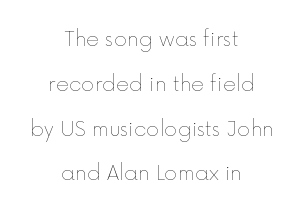
Q: Is the text bold? A: No.
Q: Is the text italic (slanted)? A: No, it is upright.
Q: Is the text underlined? A: No.
Q: How is the paragraph aligned? A: Centered.
Q: Is the spacing between letters normal or unusually wide? A: Normal.
Q: Is the spacing between lines tight, normal or loose? A: Loose.
